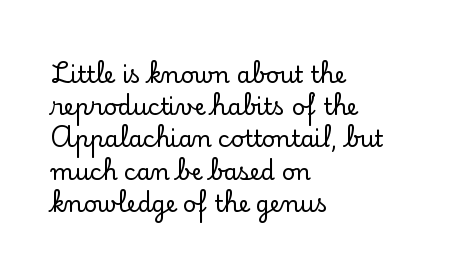
Q: Is the text italic (slanted)? A: No, it is upright.
Q: Is the text underlined? A: No.
Q: How is the paragraph aligned? A: Left-aligned.
Q: Is the spacing between letters normal or unusually wide? A: Normal.
Q: Is the spacing between lines tight, normal or loose? A: Normal.
